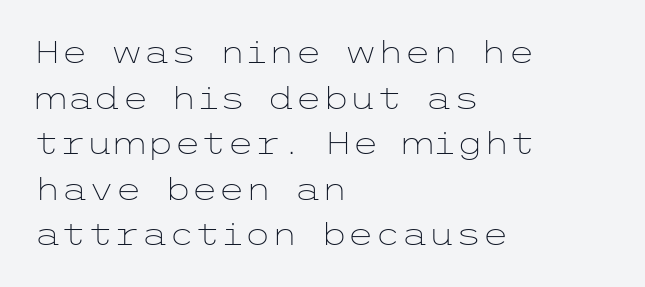
The vertical gap from one line to the next is medium. The strokes are not fattened; the text isn't bold. Serifs: no, the terminals of the letterforms are clean. The rendering anchors every line to the left-hand side. Type without underlining.
